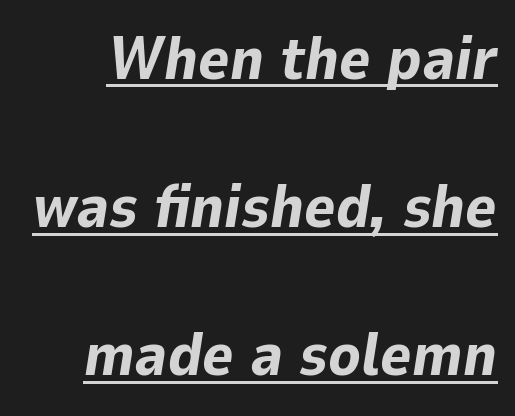
Q: Is the text bold? A: Yes.
Q: Is the text italic (slanted)? A: Yes, it leans right by about 9 degrees.
Q: Is the text underlined? A: Yes.
Q: Is the spacing between letters normal or unusually wide? A: Normal.
Q: Is the spacing between lines tight, normal or loose? A: Loose.
Q: Width (condensed, normal, or wide)? A: Normal.
Q: Stroke contrast? A: Low.
Q: x-height? A: Medium.
Q: Monospaced? A: No.
